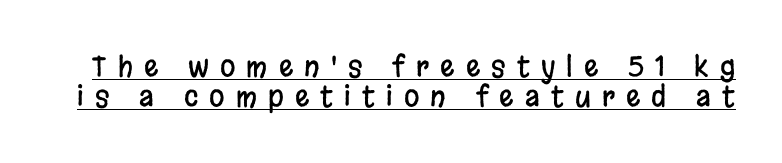
The image shows 28 px condensed sans-serif type, upright; set tight line spacing (1.07x), unusually wide letter spacing (+0.4 em), underlined; low stroke contrast and a large x-height.
